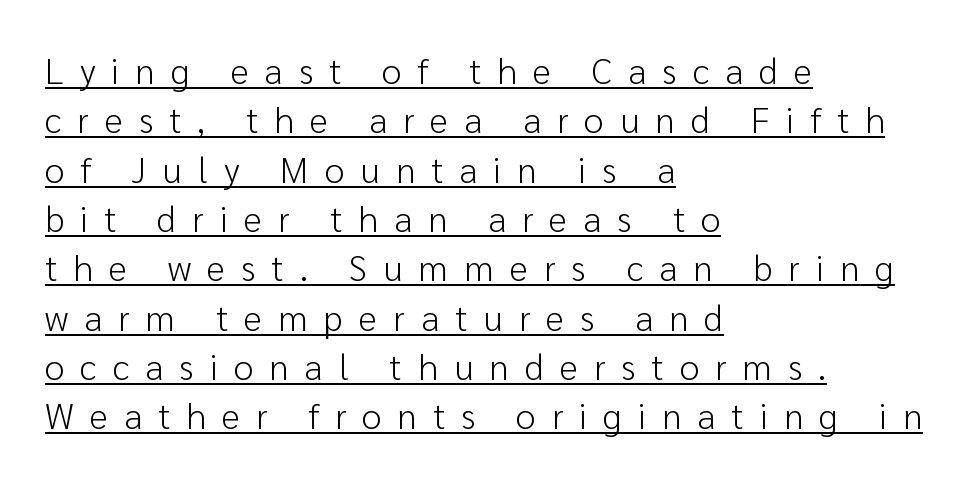
Q: Is the text bold? A: No.
Q: Is the text italic (slanted)? A: No, it is upright.
Q: Is the typeface a serif or a sans-serif typeface? A: Sans-serif.
Q: Is the text underlined? A: Yes.
Q: How is the paragraph aligned? A: Left-aligned.
Q: Is the spacing between letters normal or unusually wide? A: Unusually wide.
Q: Is the spacing between lines tight, normal or loose? A: Normal.
Q: Width (condensed, normal, or wide)? A: Normal.
Q: Stroke contrast? A: Low.
Q: x-height? A: Medium.
Q: Monospaced? A: No.
